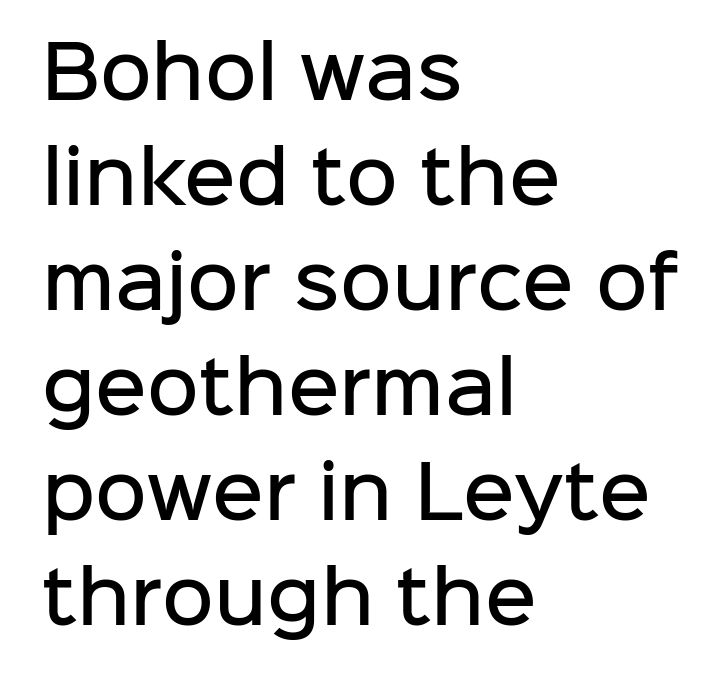
Reading down the block, your eye returns to a fixed left position each line. Notice how the stems are strictly vertical — no italics here. The leading is moderate, giving the passage an even texture. The rendering shows plain stroke endings on the letterforms — a sans-serif design. Proportional: the letters do not fall into vertical columns. Nothing unusual about the tracking: characters are spaced as the font intends.
